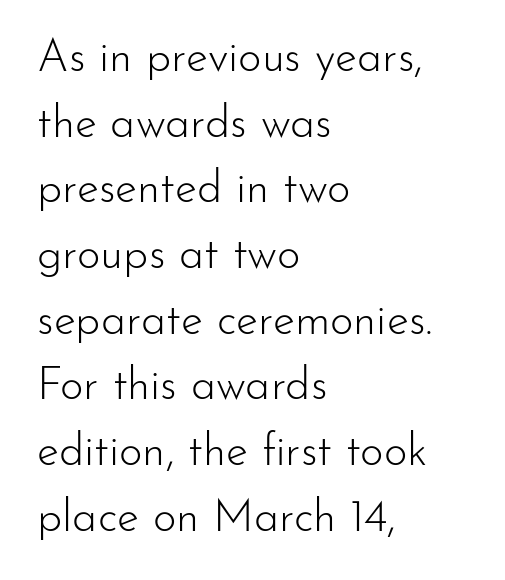
Honestly, there is no underline to notice here at all. These lines are rendered in a variable-pitch font. Bold? No — there's no thickening of the strokes. The face used here is rendered with its standard letterfit.
